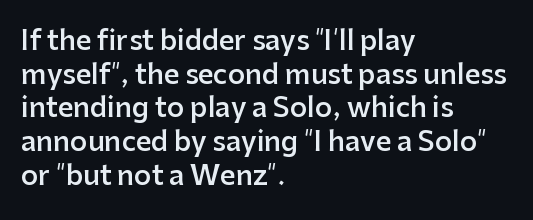
Does the copy run flush right? No — it runs flush left. The passage shown has conventional tracking throughout. Compared with an ordinary text face, these strokes are moderately heavier — a semibold. Unlike italic type, these characters show no tilt at all. No word sits above an underline.
